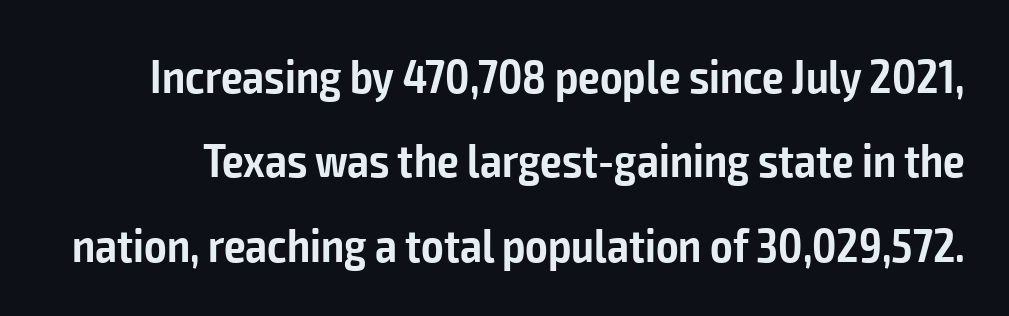
The image shows 48 px semibold, condensed sans-serif type, upright; set line spacing 1.76x, normal letter spacing, not underlined; low stroke contrast and a medium x-height.
